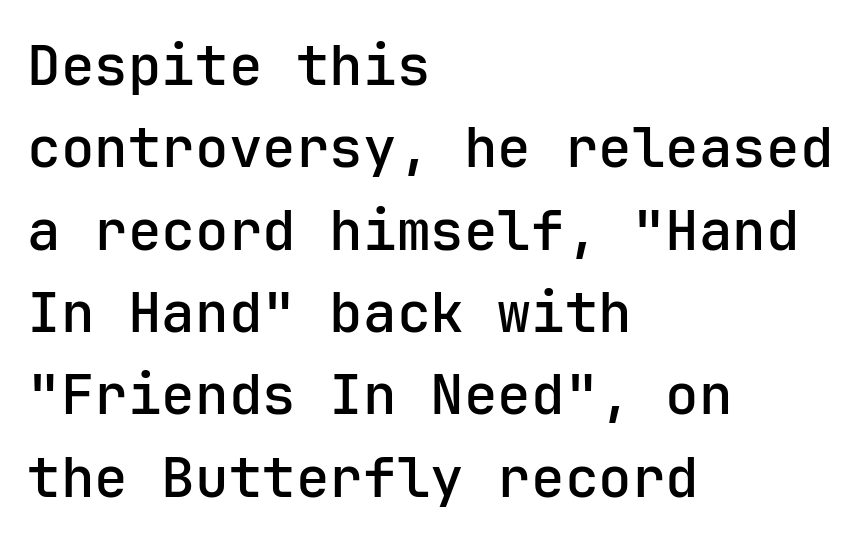
These words are printed semibold, heavier than regular yet not bold. Teacher's note: observe the even left margin — that is flush-left alignment. The typeface chosen for these lines omits serifs. No italicization has been applied; the sample stays upright. Reading down the column, the eye jumps a familiar distance to each next line.
